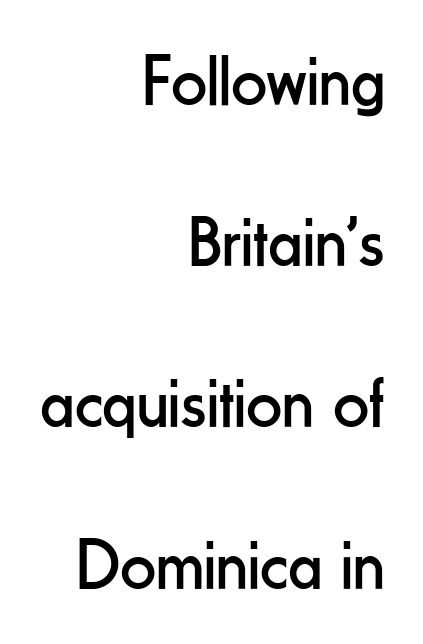
The image shows 71 px regular-weight, condensed sans-serif type, upright; set right-aligned, loose line spacing (2.27x), normal letter spacing, not underlined; low stroke contrast and a small x-height.
